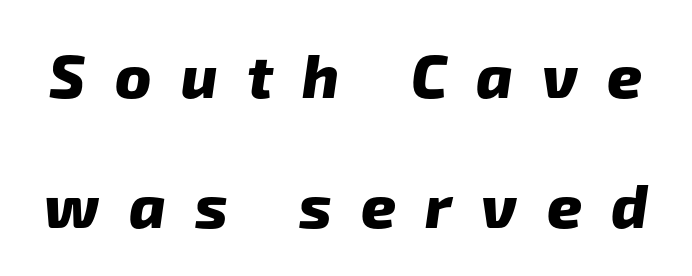
The image shows 61 px heavy sans-serif type; set loose line spacing (2.13x), unusually wide letter spacing (+0.48 em), not underlined; low stroke contrast and a medium x-height.
